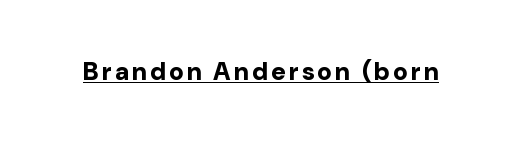
Q: Is the text bold? A: Yes.
Q: Is the text italic (slanted)? A: No, it is upright.
Q: Is the text underlined? A: Yes.
